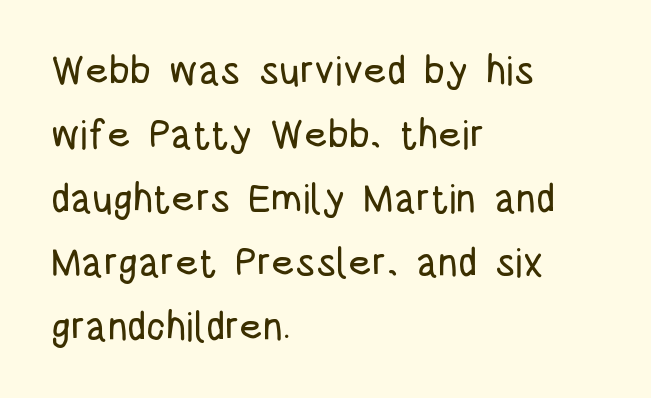
The image shows 40 px condensed sans-serif type, upright; set left-aligned, normal line spacing (1.6x), normal letter spacing, not underlined; low stroke contrast and a large x-height.
